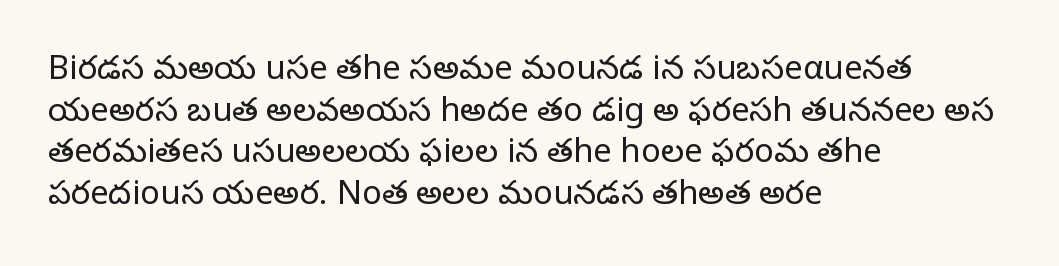
A typesetter would call this leading conventional body-copy spacing. The rendering uses natural spacing where letterforms have individual widths. Nobody drew a line under any word here. Vertical strokes here are truly vertical. The paragraph has a hard left edge and a soft right edge. The designer went with a serif here, giving each stem small feet.
